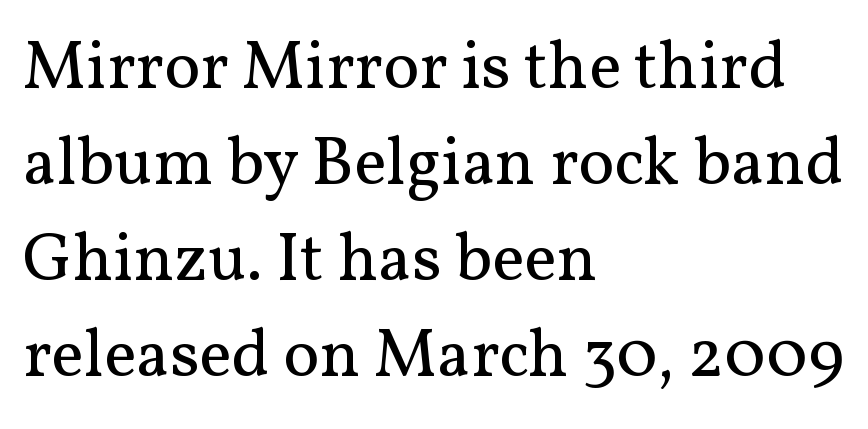
Words float on clear page, feet unadorned. The passage shown is not bold in any degree. Leftover space on each line is placed entirely after the last word. Regarding leading, the lines here are spaced in the standard way. Tall strokes in this sample are plumb rather than angled.
